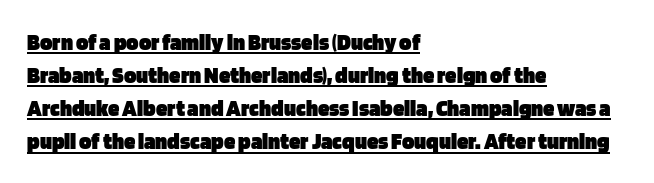
Compared with typical paragraphs, the rows here are spaced about the same. Chunky letters — that's bold for sure. Italic: no, the glyphs are upright roman. The horizontal fit of the characters is conventional and even.
